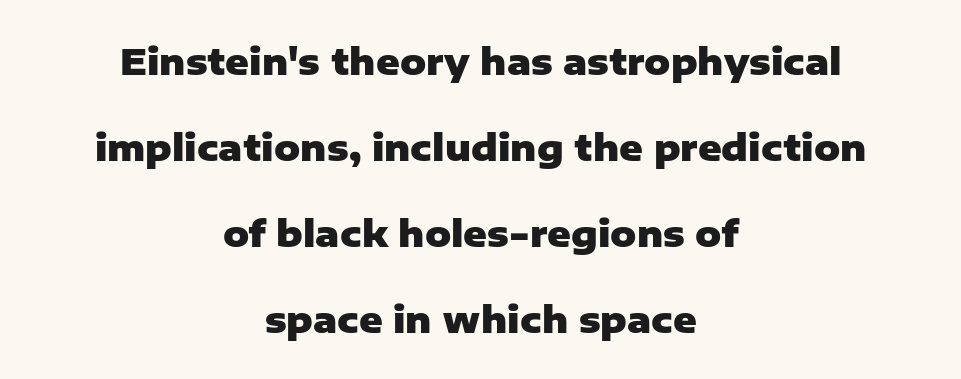
Q: Is the text bold? A: Yes.
Q: Is the text italic (slanted)? A: No, it is upright.
Q: Is the typeface a serif or a sans-serif typeface? A: Sans-serif.
Q: Is the text underlined? A: No.
Q: How is the paragraph aligned? A: Centered.
Q: Is the spacing between letters normal or unusually wide? A: Normal.
Q: Is the spacing between lines tight, normal or loose? A: Loose.
Q: Width (condensed, normal, or wide)? A: Normal.
Q: Stroke contrast? A: Low.
Q: x-height? A: Medium.
Q: Monospaced? A: No.
